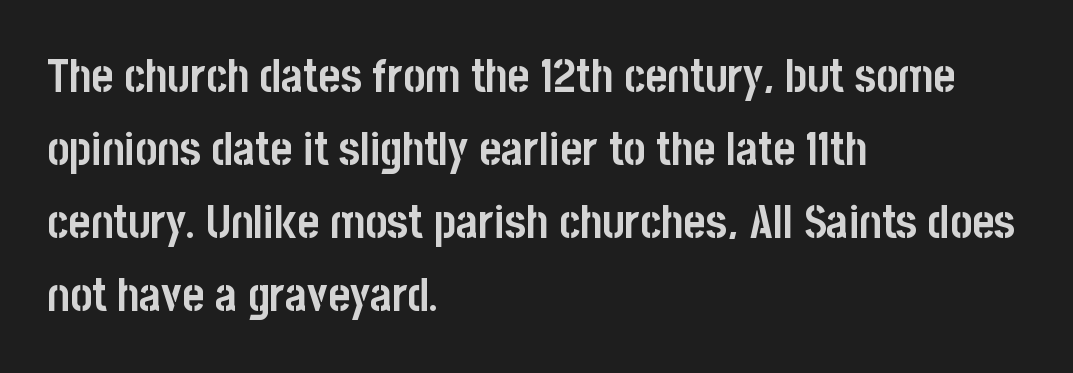
The rendering uses a moderate line-height, typical for paragraphs. As a designer I'd log this as weight 700, bold. Nobody touched the tracking dial on this one. Serifs: no, the terminals of the letterforms are clean.
